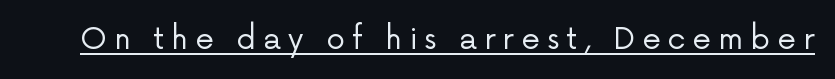
{"serif": "no", "italic": "no", "bold": "no", "weight": "regular", "width": "normal", "stroke_contrast": "low", "x_height": "medium", "monospaced": "no", "underline": "yes", "letter_spacing": "wide", "letter_spacing_em": 0.23, "glyph_px": 30}
